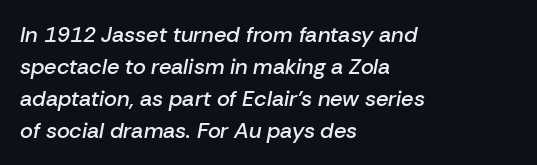
{"italic": "yes", "lean": "right", "slant_degrees": 10, "bold": "semi", "underline": "no", "align": "left", "line_spacing": "normal", "line_spacing_ratio": 1.45, "letter_spacing": "normal", "letter_spacing_em": 0.0, "glyph_px": 22}
